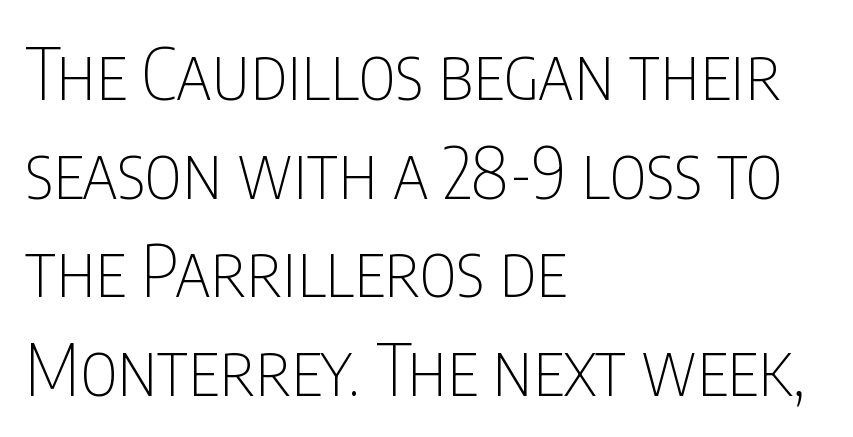
The image shows 72 px thin, condensed sans-serif type, upright; set left-aligned, normal line spacing (1.37x), normal letter spacing, not underlined; low stroke contrast and a large x-height.
